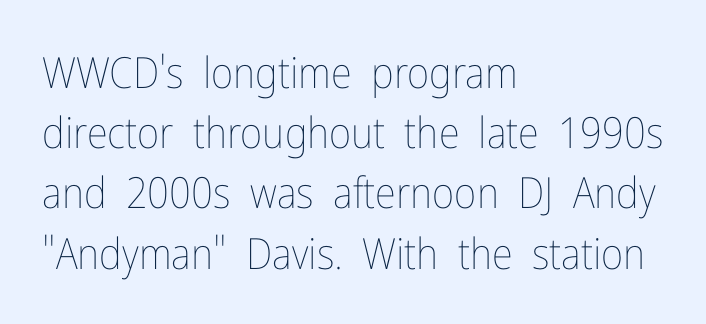
{"italic": "no", "bold": "no", "weight": "thin", "width": "condensed", "stroke_contrast": "low", "x_height": "medium", "monospaced": "no", "underline": "no", "align": "left", "line_spacing": "normal", "line_spacing_ratio": 1.4, "letter_spacing": "normal", "letter_spacing_em": 0.0, "glyph_px": 43}
